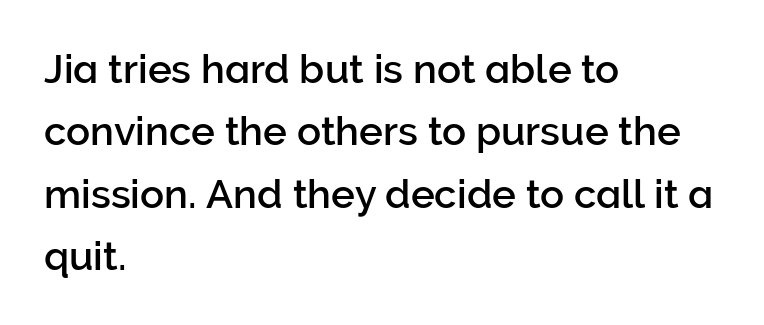
The image shows 40 px sans-serif type, upright; set left-aligned, normal line spacing (1.56x), normal letter spacing, not underlined; low stroke contrast and a medium x-height.
